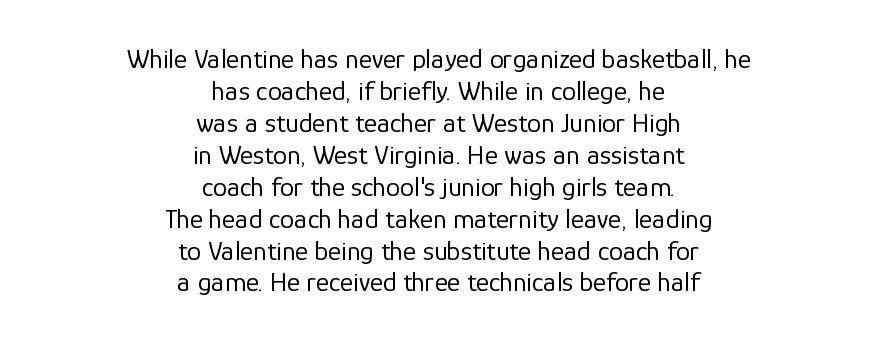
{"serif": "no", "italic": "no", "bold": "no", "weight": "regular", "width": "normal", "stroke_contrast": "low", "x_height": "medium", "monospaced": "no", "underline": "no", "align": "center", "line_spacing": "tight", "line_spacing_ratio": 1.14, "letter_spacing": "normal", "letter_spacing_em": 0.0, "glyph_px": 28}
